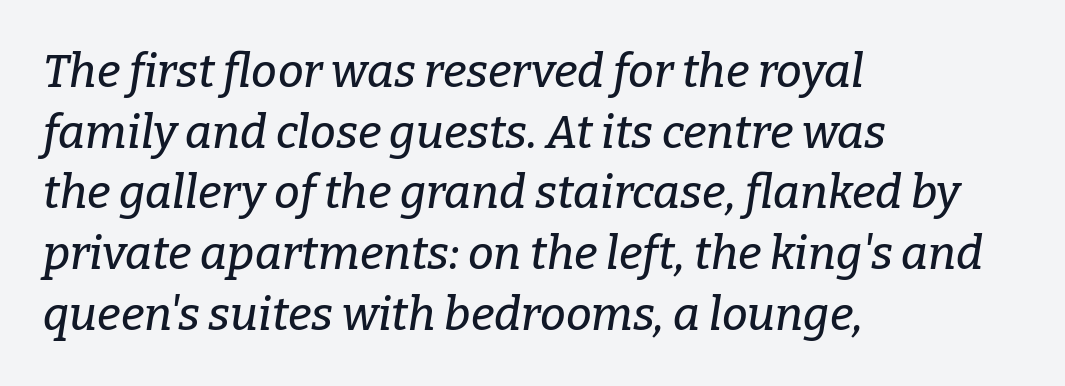
{"serif": "yes", "italic": "yes", "lean": "right", "slant_degrees": 9, "width": "normal", "stroke_contrast": "low", "x_height": "medium", "monospaced": "no", "underline": "no", "align": "left", "line_spacing": "normal", "line_spacing_ratio": 1.32, "letter_spacing": "normal", "letter_spacing_em": 0.0, "glyph_px": 46}
